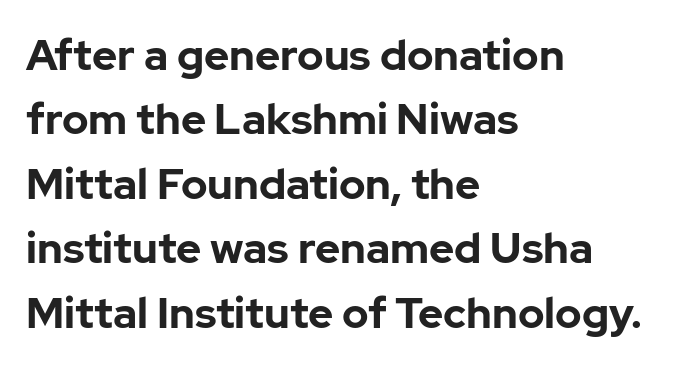
The image shows 43 px bold sans-serif type, upright; set left-aligned, normal line spacing (1.5x), normal letter spacing, not underlined; low stroke contrast and a medium x-height.
